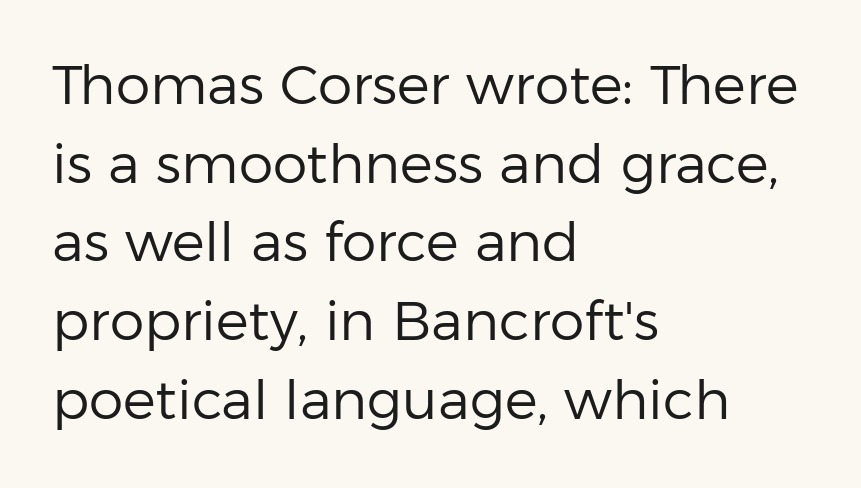
{"serif": "no", "italic": "no", "bold": "no", "weight": "regular", "width": "normal", "stroke_contrast": "low", "x_height": "medium", "monospaced": "no", "underline": "no", "align": "left", "line_spacing": "normal", "line_spacing_ratio": 1.43, "letter_spacing": "normal", "letter_spacing_em": 0.0, "glyph_px": 55}
